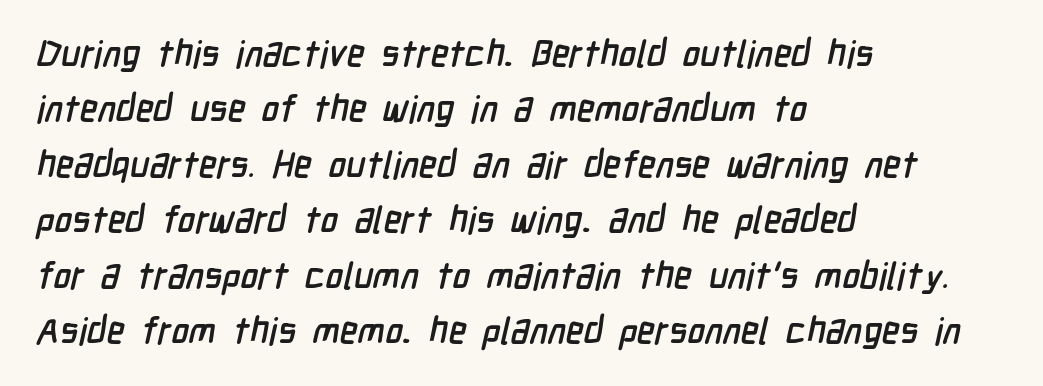
{"serif": "no", "width": "condensed", "stroke_contrast": "low", "x_height": "medium", "monospaced": "no", "underline": "no", "align": "left", "line_spacing": "normal", "line_spacing_ratio": 1.5, "letter_spacing": "normal", "letter_spacing_em": 0.0, "glyph_px": 37}
